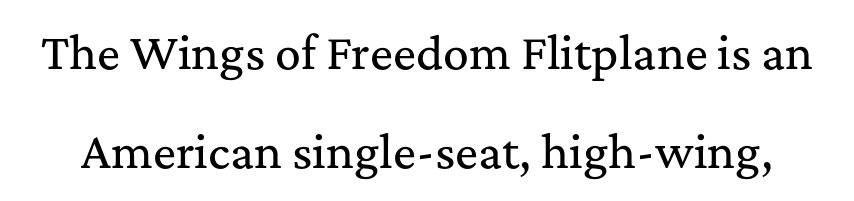
Q: Is the text italic (slanted)? A: No, it is upright.
Q: Is the typeface a serif or a sans-serif typeface? A: Serif.
Q: Is the text underlined? A: No.
Q: Is the spacing between letters normal or unusually wide? A: Normal.
Q: Is the spacing between lines tight, normal or loose? A: Loose.
Q: Width (condensed, normal, or wide)? A: Normal.
Q: Stroke contrast? A: Medium.
Q: x-height? A: Medium.
Q: Monospaced? A: No.
